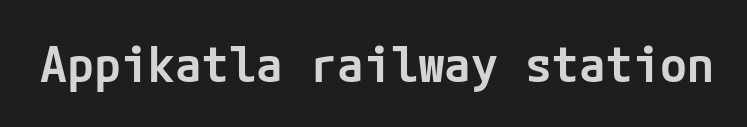
The rendering uses a semibold face; strokes are thickened but not to full bold. No extra tracking has been applied to these lines. To sum up the face: it is a sans, with no serifs. Each row of text sits above clean, open space.
